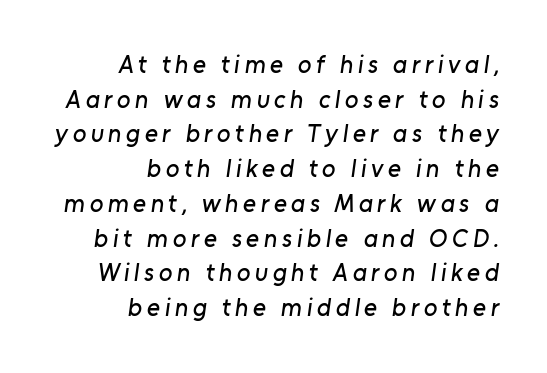
Q: Is the text underlined? A: No.
Q: How is the paragraph aligned? A: Right-aligned.
Q: Is the spacing between lines tight, normal or loose? A: Normal.
